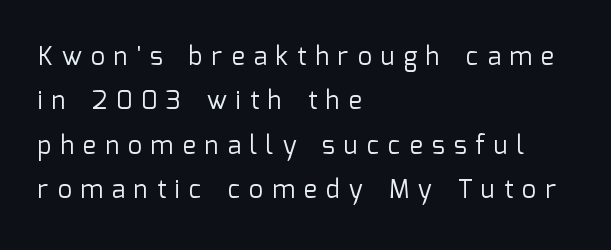
Q: Is the text bold? A: No.
Q: Is the text italic (slanted)? A: No, it is upright.
Q: Is the text underlined? A: No.
Q: How is the paragraph aligned? A: Left-aligned.
Q: Is the spacing between letters normal or unusually wide? A: Unusually wide.
